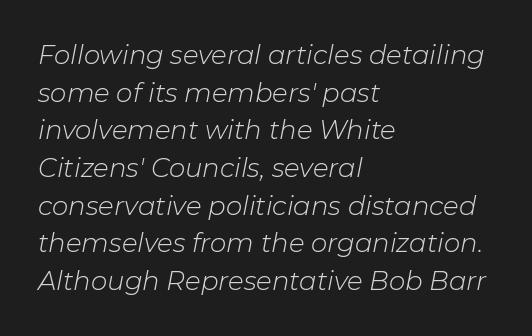
The image shows 26 px text type, italic (leaning right); set left-aligned, normal line spacing (1.45x), normal letter spacing, not underlined.
